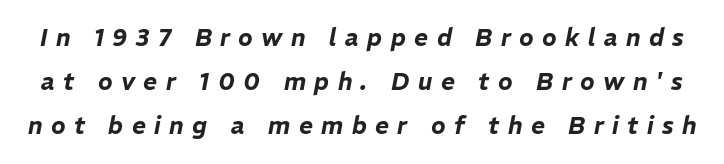
The image shows 24 px text type, italic (leaning right); set line spacing 1.84x, unusually wide letter spacing (+0.35 em), not underlined.
